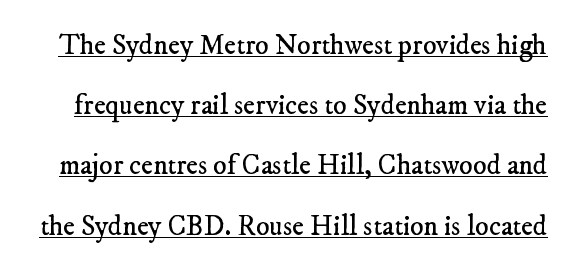
Q: Is the text bold? A: No.
Q: Is the typeface a serif or a sans-serif typeface? A: Serif.
Q: Is the text underlined? A: Yes.
Q: Is the spacing between letters normal or unusually wide? A: Normal.
Q: Is the spacing between lines tight, normal or loose? A: Loose.
Q: Width (condensed, normal, or wide)? A: Normal.
Q: Stroke contrast? A: Low.
Q: x-height? A: Small.
Q: Monospaced? A: No.
